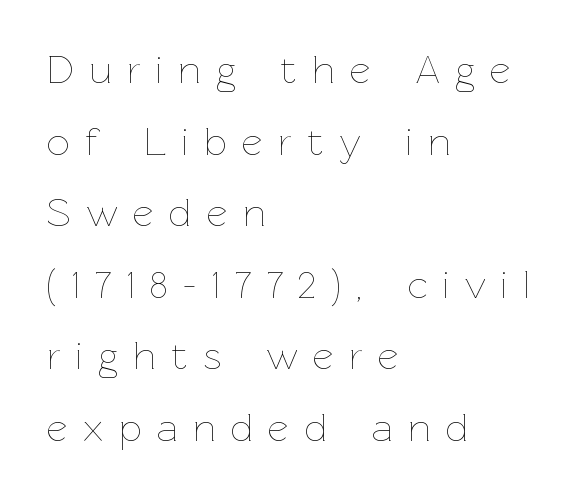
Q: Is the text bold? A: No.
Q: Is the text italic (slanted)? A: No, it is upright.
Q: Is the text underlined? A: No.
Q: How is the paragraph aligned? A: Left-aligned.
Q: Is the spacing between letters normal or unusually wide? A: Unusually wide.
Q: Width (condensed, normal, or wide)? A: Normal.
Q: Stroke contrast? A: Low.
Q: x-height? A: Medium.
Q: Monospaced? A: No.
